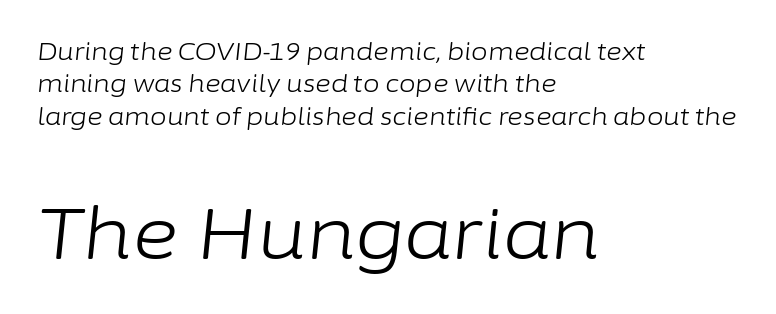
The image shows 71 px light type, italic (leaning right); set left-aligned, normal line spacing (1.35x), normal letter spacing, not underlined; the second (bottom) block is 2.96x larger; low stroke contrast and a medium x-height.
